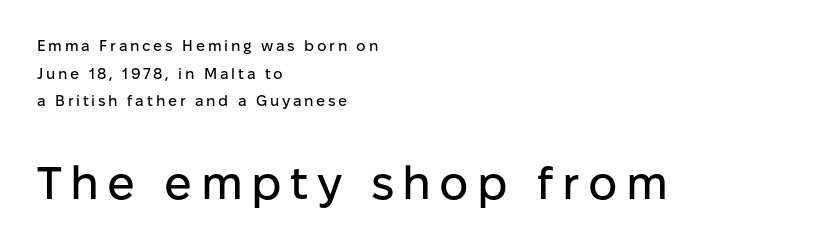
Q: Is the text italic (slanted)? A: No, it is upright.
Q: Is the typeface a serif or a sans-serif typeface? A: Sans-serif.
Q: Is the text underlined? A: No.
Q: How is the paragraph aligned? A: Left-aligned.
Q: Which block of text is set in a larger size, the first (top) or the second (bottom)? A: The second (bottom) one.
Q: Width (condensed, normal, or wide)? A: Normal.
Q: Stroke contrast? A: Low.
Q: x-height? A: Medium.
Q: Monospaced? A: No.
